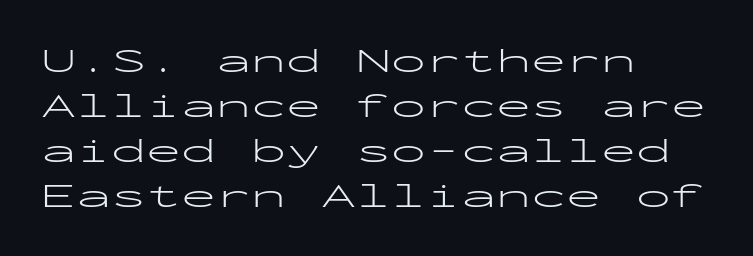
The image shows 35 px light, wide sans-serif type, upright, monospaced; set left-aligned, normal line spacing (1.29x), normal letter spacing, not underlined; low stroke contrast and a medium x-height.
